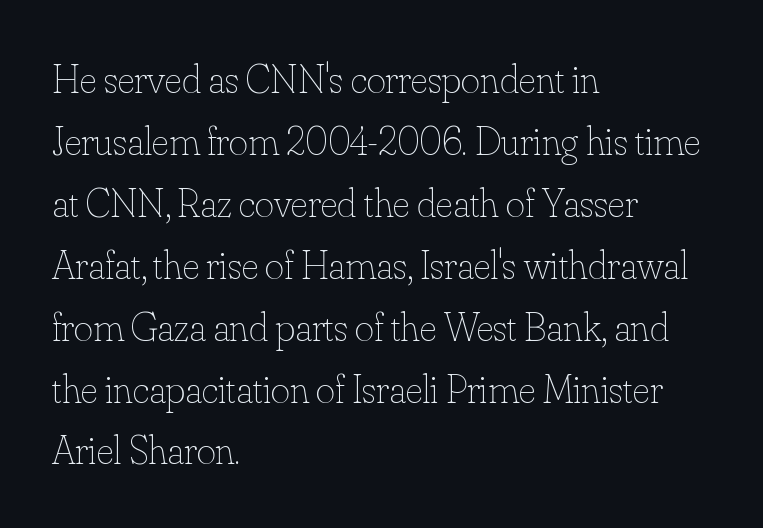
{"italic": "no", "bold": "no", "weight": "thin", "width": "normal", "stroke_contrast": "low", "x_height": "small", "monospaced": "no", "underline": "no", "align": "left", "line_spacing": "normal", "line_spacing_ratio": 1.51, "letter_spacing": "normal", "letter_spacing_em": 0.0, "glyph_px": 41}
